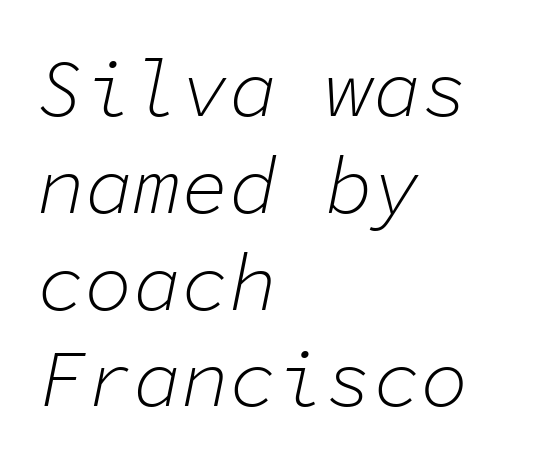
The image shows 80 px light type, italic (leaning right), monospaced; set left-aligned, line spacing 1.21x, normal letter spacing, not underlined; low stroke contrast and a medium x-height.
